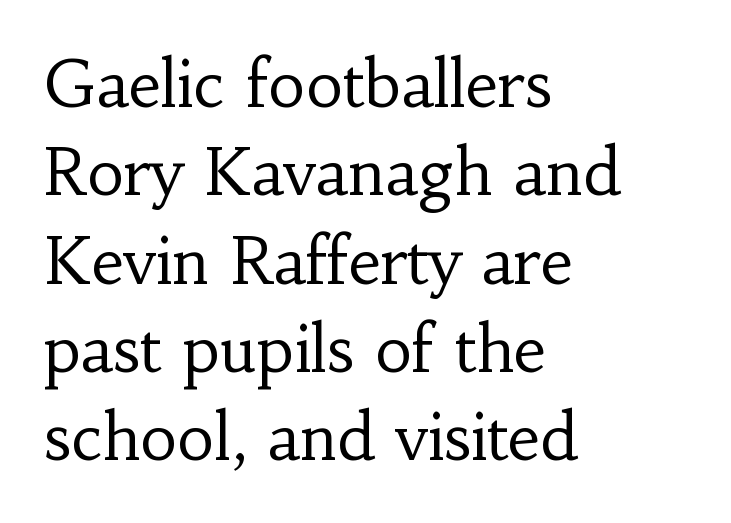
The letters advance in unequal steps, a hallmark of proportional type. Observe the serifs anchoring each vertical stroke in this sample. Caption: standard tracking, unaltered. Heaviness? Minimal to ordinary, like unemphasized prose. These lines are set flush left with a ragged right edge.
